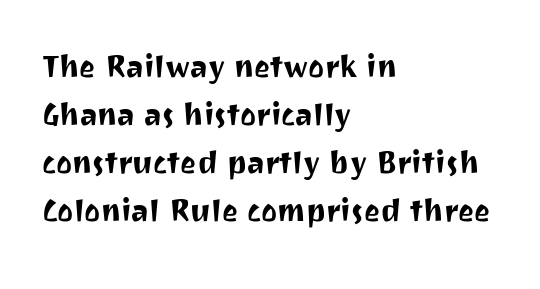
The image shows 38 px sans-serif type, upright; set left-aligned, normal line spacing (1.26x), normal letter spacing, not underlined; medium stroke contrast and a medium x-height.
